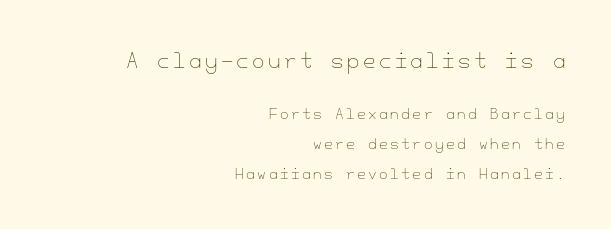
Q: Is the text bold? A: No.
Q: Is the text italic (slanted)? A: No, it is upright.
Q: Is the text underlined? A: No.
Q: How is the paragraph aligned? A: Right-aligned.
Q: Is the spacing between lines tight, normal or loose? A: Loose.
Q: Which block of text is set in a larger size, the first (top) or the second (bottom)? A: The first (top) one.
